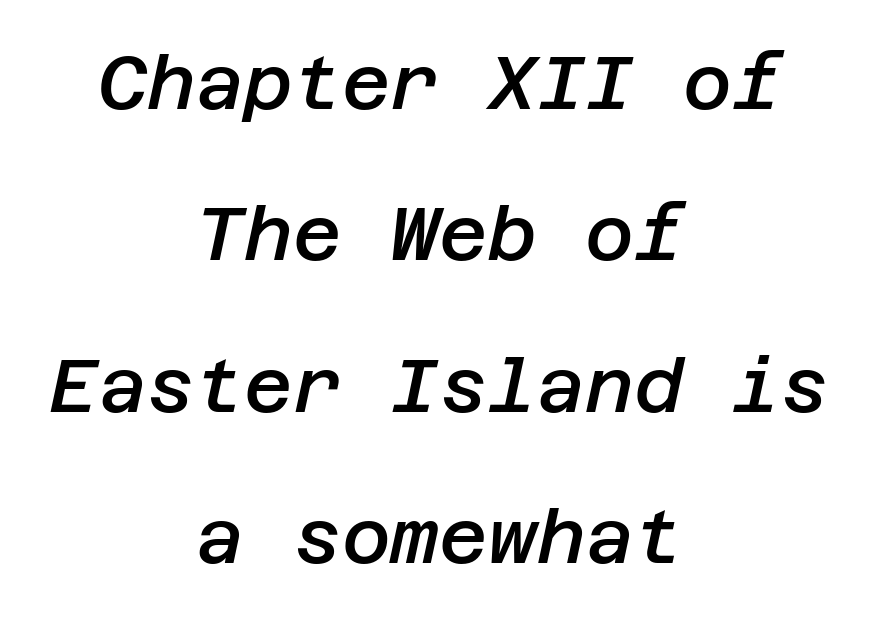
Q: Is the text bold? A: Semi-bold.
Q: Is the text italic (slanted)? A: Yes, it leans right by about 12 degrees.
Q: Is the text underlined? A: No.
Q: How is the paragraph aligned? A: Centered.
Q: Is the spacing between letters normal or unusually wide? A: Normal.
Q: Is the spacing between lines tight, normal or loose? A: Loose.
Q: Width (condensed, normal, or wide)? A: Normal.
Q: Stroke contrast? A: Low.
Q: x-height? A: Large.
